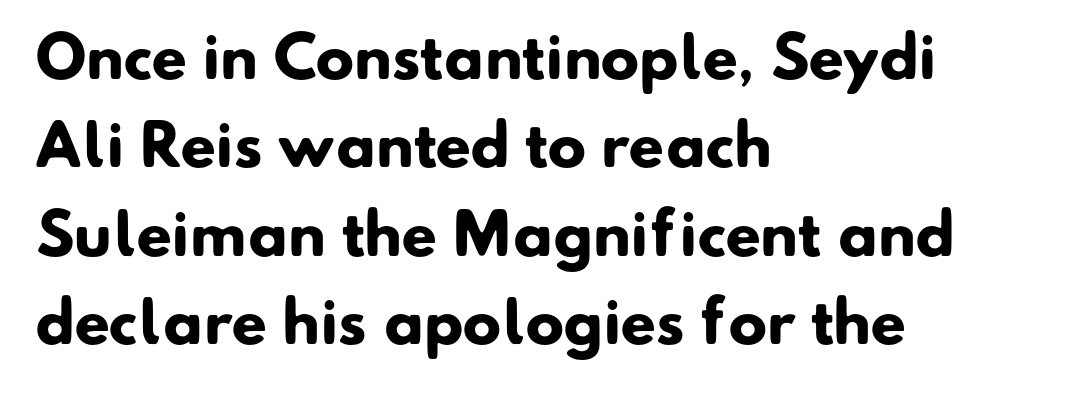
Q: Is the text bold? A: Yes.
Q: Is the typeface a serif or a sans-serif typeface? A: Sans-serif.
Q: Is the text underlined? A: No.
Q: How is the paragraph aligned? A: Left-aligned.
Q: Is the spacing between letters normal or unusually wide? A: Normal.
Q: Is the spacing between lines tight, normal or loose? A: Normal.
Q: Width (condensed, normal, or wide)? A: Normal.
Q: Stroke contrast? A: Low.
Q: x-height? A: Small.
Q: Monospaced? A: No.
